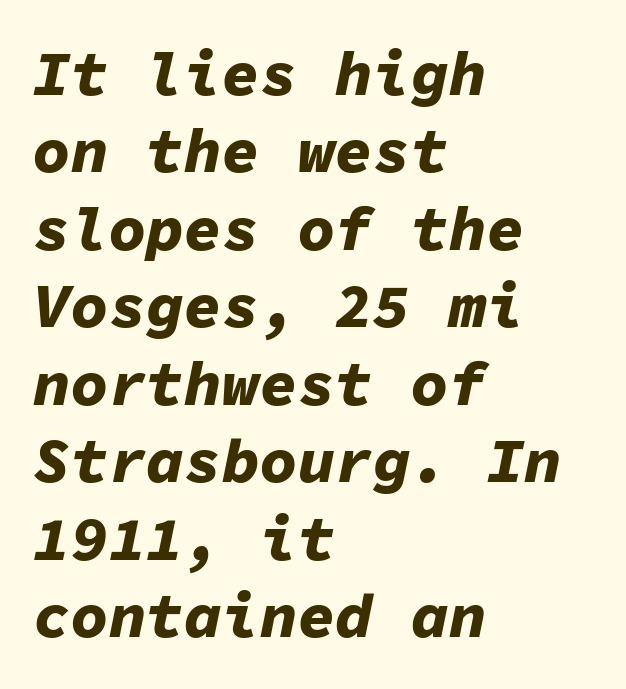
{"italic": "yes", "lean": "right", "slant_degrees": 11, "bold": "yes", "weight": "bold", "width": "normal", "stroke_contrast": "low", "x_height": "medium", "monospaced": "yes", "underline": "no", "align": "left", "line_spacing_ratio": 1.23, "letter_spacing": "normal", "letter_spacing_em": 0.0, "glyph_px": 63}
